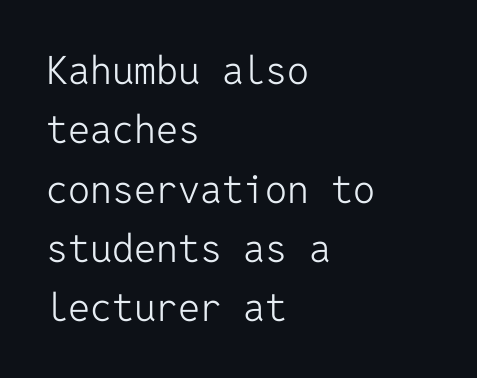
The image shows 39 px light sans-serif type, upright, monospaced; set left-aligned, normal line spacing (1.52x), normal letter spacing, not underlined; low stroke contrast and a medium x-height.
